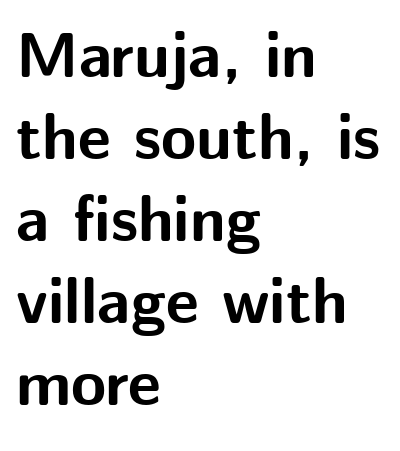
The image shows 64 px bold sans-serif type, upright; set left-aligned, normal line spacing (1.28x), normal letter spacing, not underlined; medium stroke contrast and a medium x-height.
